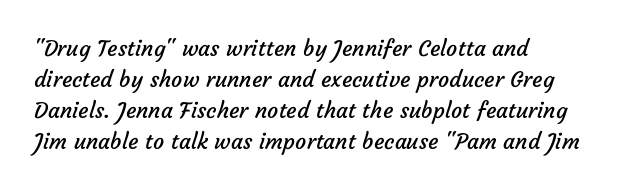
No word sits above an underline. Words appear dense and cohesive because spacing is normal. The ragged edge is on the right, which tells us the setting is flush left. If you measured baseline to baseline, you'd find a middling distance.
